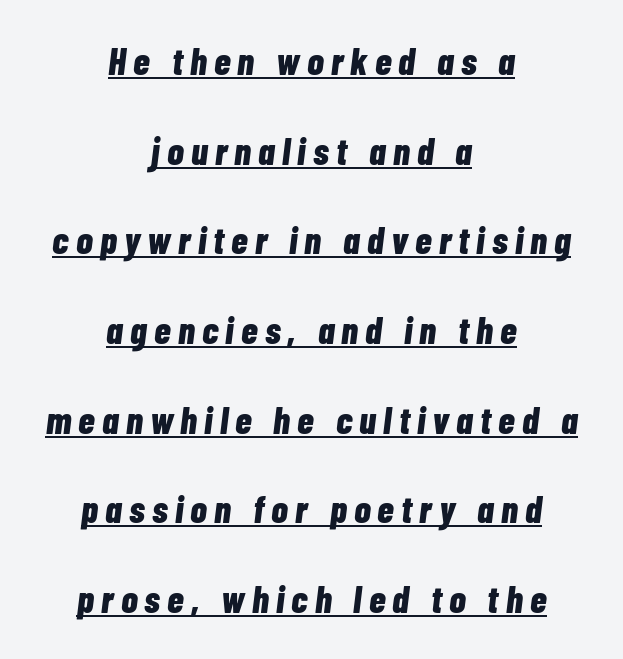
Weight check: bold — yes, fully. A typographer would call this underscored text. The designer dialed line spacing up above the default. The lettering tilts uniformly, giving the passage an italic look. The whitespace from short lines is split evenly between both sides.
